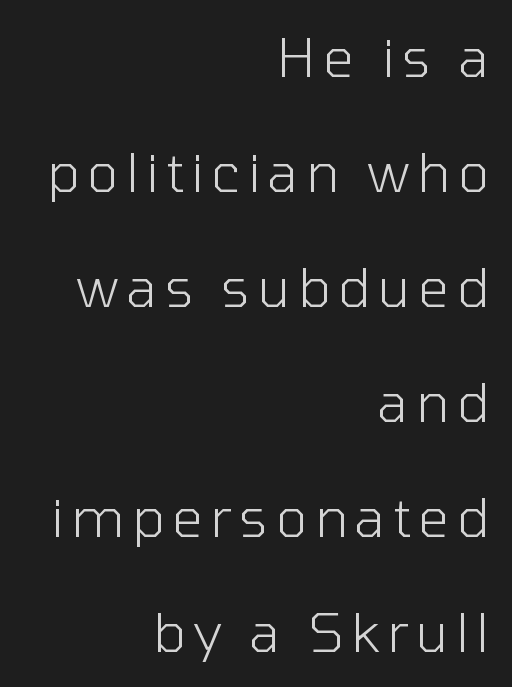
The image shows 54 px light sans-serif type, upright; set right-aligned, loose line spacing (2.13x), not underlined; low stroke contrast and a medium x-height.
